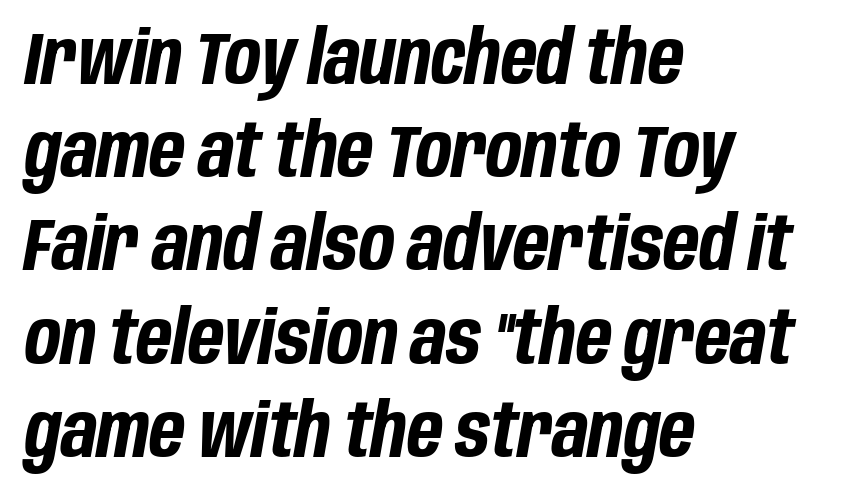
The image shows 74 px bold, condensed type, italic (leaning right); set left-aligned, normal line spacing (1.26x), normal letter spacing, not underlined; low stroke contrast and a large x-height.
